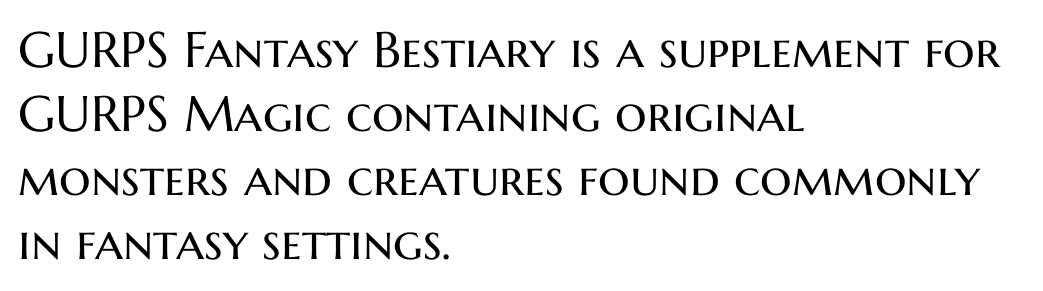
The passage shown is not underscored anywhere. Weight: in the light-to-regular range. These lines are set flush left with a ragged right edge. There is no visible air inserted between adjacent glyphs.
